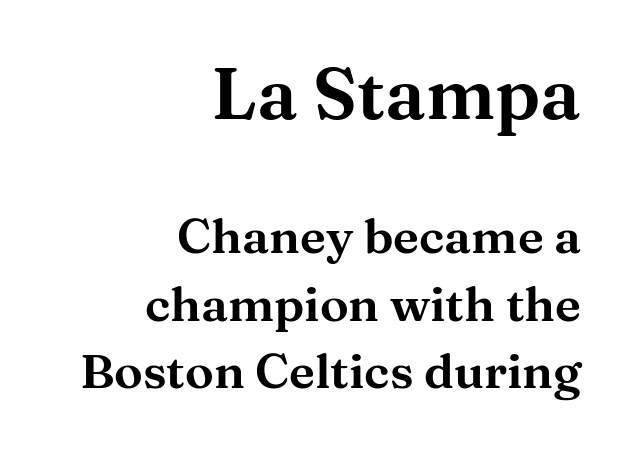
{"serif": "yes", "italic": "no", "width": "wide", "stroke_contrast": "medium", "x_height": "medium", "monospaced": "no", "underline": "no", "align": "right", "line_spacing": "normal", "line_spacing_ratio": 1.4, "letter_spacing": "normal", "letter_spacing_em": 0.0, "larger_block": "first", "size_ratio": 1.5, "glyph_px": 72}
